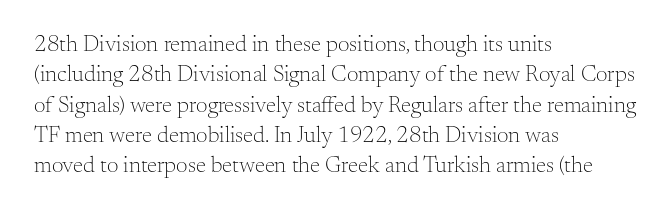
Q: Is the text bold? A: No.
Q: Is the text italic (slanted)? A: No, it is upright.
Q: Is the text underlined? A: No.
Q: How is the paragraph aligned? A: Left-aligned.
Q: Is the spacing between letters normal or unusually wide? A: Normal.
Q: Is the spacing between lines tight, normal or loose? A: Normal.
